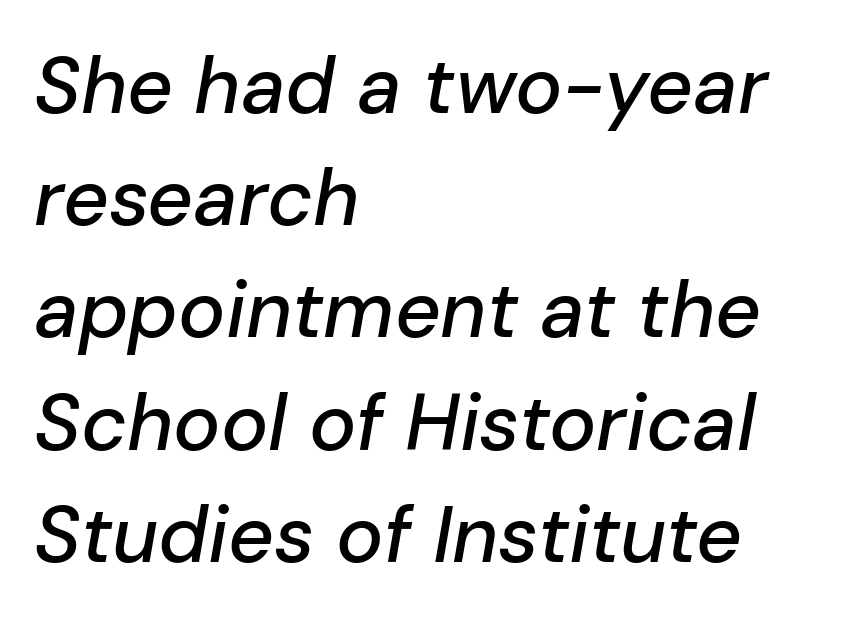
Q: Is the text italic (slanted)? A: Yes, it leans right by about 10 degrees.
Q: Is the text underlined? A: No.
Q: How is the paragraph aligned? A: Left-aligned.
Q: Is the spacing between letters normal or unusually wide? A: Normal.
Q: Is the spacing between lines tight, normal or loose? A: Normal.
Q: Width (condensed, normal, or wide)? A: Normal.
Q: Stroke contrast? A: Low.
Q: x-height? A: Medium.
Q: Monospaced? A: No.
